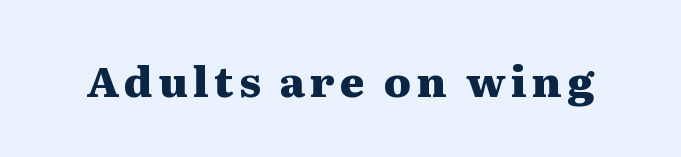
{"serif": "yes", "italic": "no", "bold": "yes", "weight": "heavy", "width": "wide", "stroke_contrast": "medium", "x_height": "medium", "monospaced": "no", "underline": "no", "glyph_px": 42}
